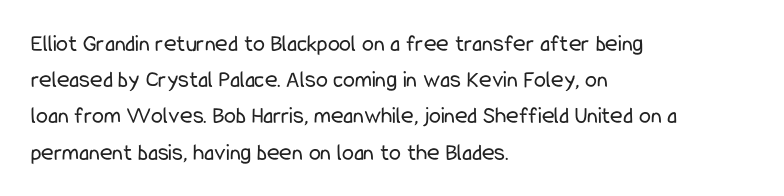
The image shows 24 px text type, upright; set left-aligned, normal line spacing (1.51x), normal letter spacing, not underlined.
